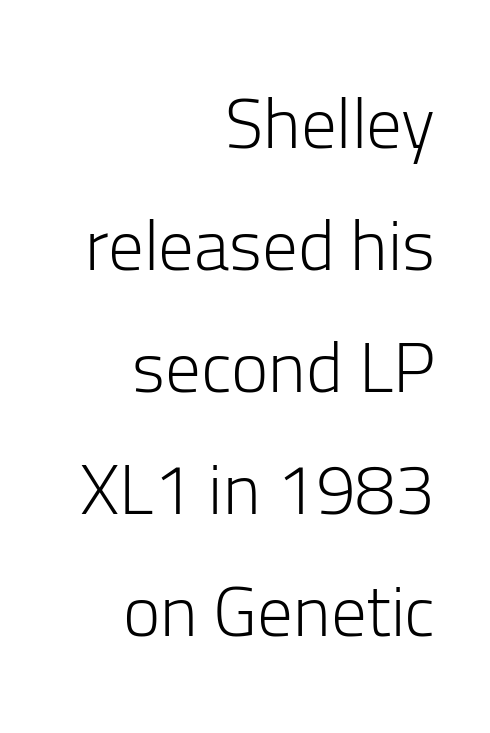
Q: Is the text bold? A: No.
Q: Is the text italic (slanted)? A: No, it is upright.
Q: Is the typeface a serif or a sans-serif typeface? A: Sans-serif.
Q: Is the text underlined? A: No.
Q: How is the paragraph aligned? A: Right-aligned.
Q: Is the spacing between letters normal or unusually wide? A: Normal.
Q: Width (condensed, normal, or wide)? A: Normal.
Q: Stroke contrast? A: Low.
Q: x-height? A: Medium.
Q: Monospaced? A: No.
